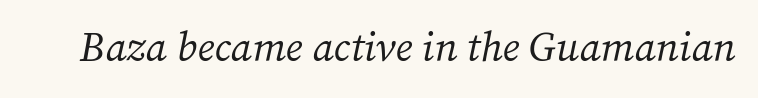
The image shows 41 px regular-weight serif type, italic (leaning right); set normal letter spacing, not underlined; medium stroke contrast and a medium x-height.
